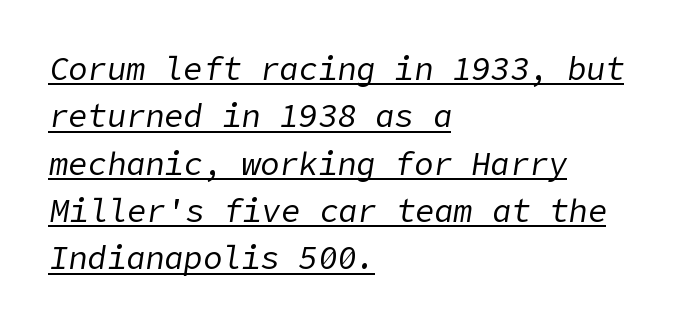
Q: Is the text bold? A: No.
Q: Is the text italic (slanted)? A: Yes, it leans right by about 9 degrees.
Q: Is the text underlined? A: Yes.
Q: How is the paragraph aligned? A: Left-aligned.
Q: Is the spacing between letters normal or unusually wide? A: Normal.
Q: Is the spacing between lines tight, normal or loose? A: Normal.
Q: Width (condensed, normal, or wide)? A: Normal.
Q: Stroke contrast? A: Low.
Q: x-height? A: Medium.
